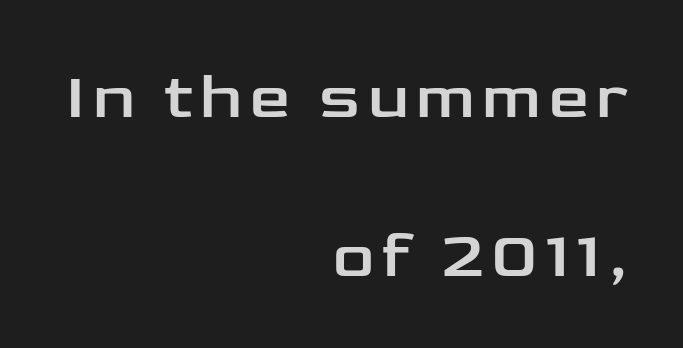
Q: Is the text italic (slanted)? A: No, it is upright.
Q: Is the typeface a serif or a sans-serif typeface? A: Sans-serif.
Q: Is the text underlined? A: No.
Q: How is the paragraph aligned? A: Right-aligned.
Q: Is the spacing between lines tight, normal or loose? A: Loose.
Q: Width (condensed, normal, or wide)? A: Wide.
Q: Stroke contrast? A: Low.
Q: x-height? A: Medium.
Q: Monospaced? A: No.
